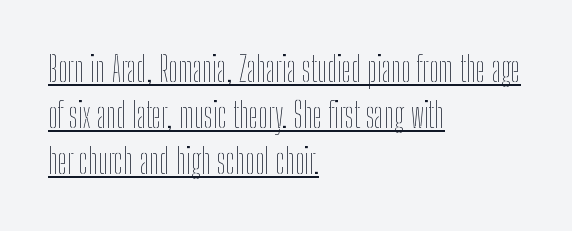
Q: Is the text bold? A: No.
Q: Is the text italic (slanted)? A: No, it is upright.
Q: Is the text underlined? A: Yes.
Q: How is the paragraph aligned? A: Left-aligned.
Q: Is the spacing between letters normal or unusually wide? A: Normal.
Q: Is the spacing between lines tight, normal or loose? A: Normal.
Q: Width (condensed, normal, or wide)? A: Condensed.
Q: Stroke contrast? A: Low.
Q: x-height? A: Medium.
Q: Monospaced? A: No.
